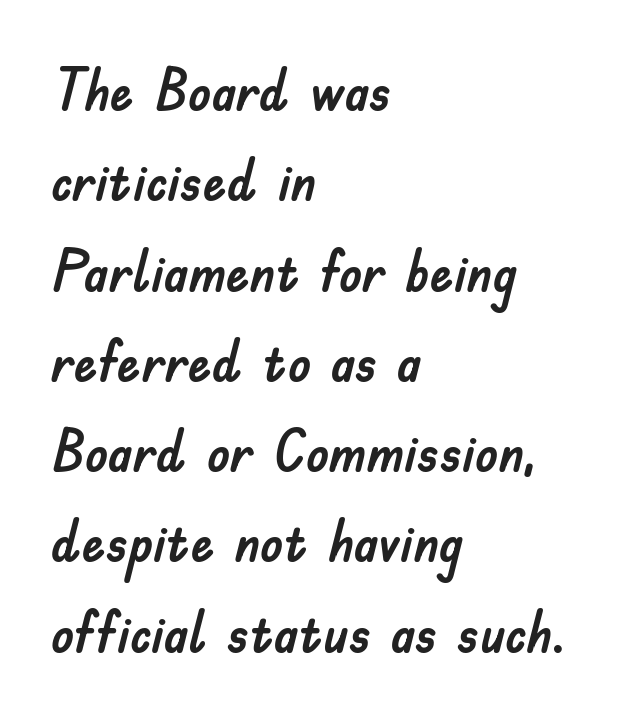
{"serif": "no", "width": "normal", "stroke_contrast": "low", "x_height": "small", "monospaced": "no", "underline": "no", "align": "left", "line_spacing": "normal", "line_spacing_ratio": 1.53, "letter_spacing": "normal", "letter_spacing_em": 0.0, "glyph_px": 59}
